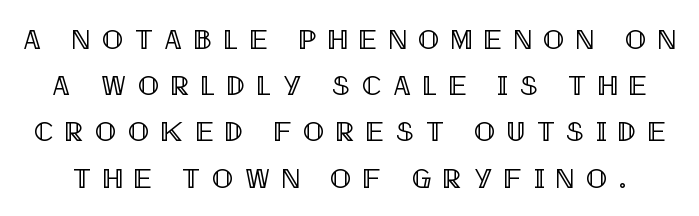
The image shows 28 px condensed type, upright; set normal line spacing (1.65x), unusually wide letter spacing (+0.42 em), not underlined; a large x-height.
